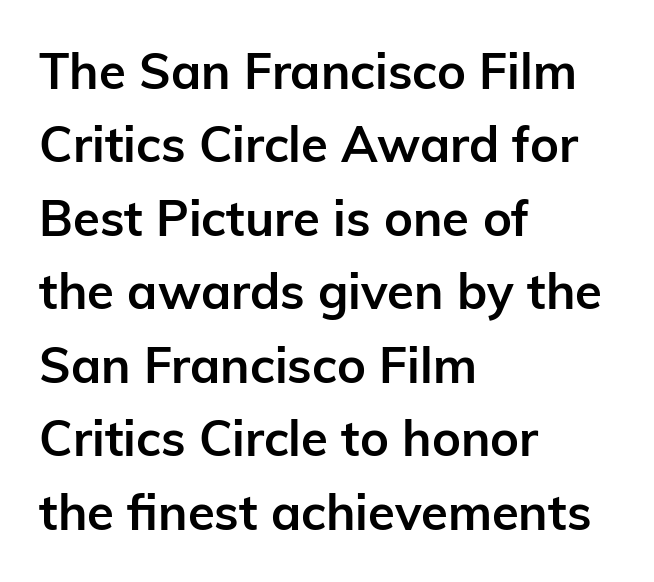
{"serif": "no", "italic": "no", "bold": "yes", "weight": "semibold", "width": "normal", "stroke_contrast": "low", "x_height": "medium", "monospaced": "no", "underline": "no", "align": "left", "line_spacing": "normal", "line_spacing_ratio": 1.5, "letter_spacing": "normal", "letter_spacing_em": 0.0, "glyph_px": 49}
